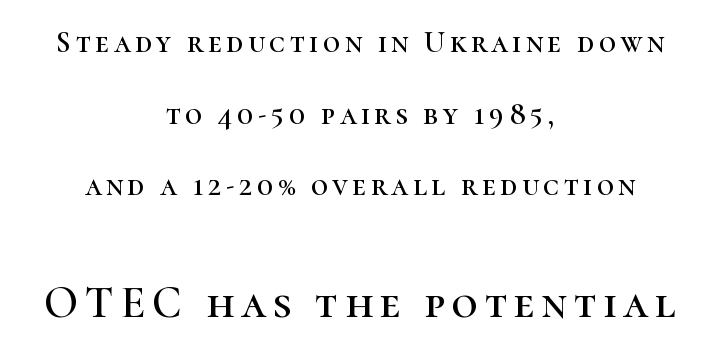
{"serif": "yes", "italic": "no", "width": "normal", "stroke_contrast": "high", "x_height": "medium", "monospaced": "no", "underline": "no", "align": "center", "line_spacing": "loose", "line_spacing_ratio": 2.39, "larger_block": "second", "size_ratio": 1.5, "glyph_px": 45}
